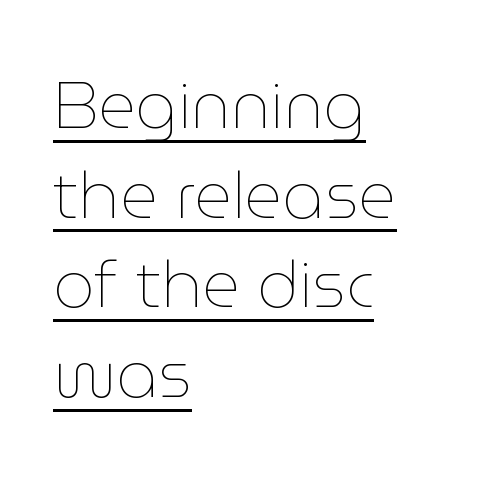
The image shows 65 px thin type, upright; set left-aligned, normal line spacing (1.38x), normal letter spacing, underlined; low stroke contrast and a medium x-height.
